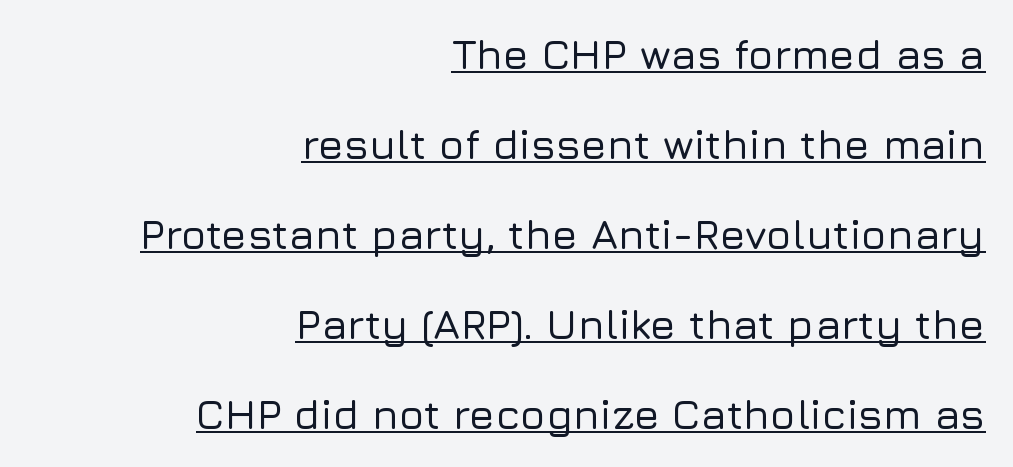
The leading is generous, giving the passage an open texture. Reading down the block, your eye finds every line finishing at a fixed right position. Somebody hit Ctrl+U on this one — the words are underlined. Observe the absence of serifs on each vertical stroke in this sample. Every character sits straight up, as roman type does.
